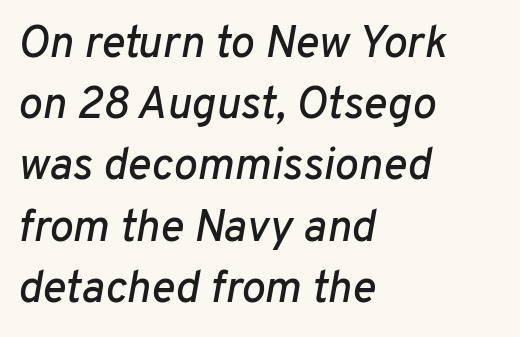
{"italic": "yes", "lean": "right", "slant_degrees": 10, "width": "normal", "stroke_contrast": "low", "x_height": "medium", "monospaced": "no", "underline": "no", "align": "left", "line_spacing": "normal", "line_spacing_ratio": 1.36, "letter_spacing": "normal", "letter_spacing_em": 0.0, "glyph_px": 45}
